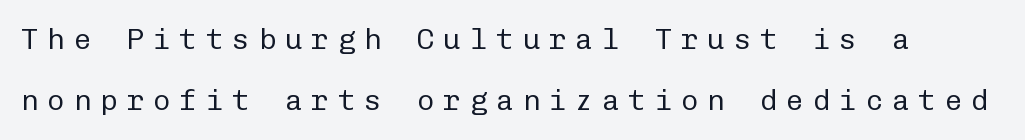
These lines are rendered in a fixed-pitch font. Horizontal bands of white between lines are thick stripes. Has an underline been added? It has not. Vertical stems look standard width or narrower in stroke. Is this a sans? Yes — the strokes have no serifs.
